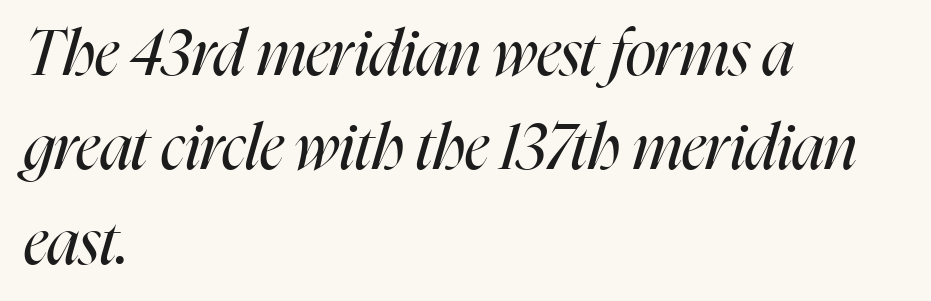
The image shows 63 px regular-weight, condensed type, italic (leaning right); set left-aligned, normal line spacing (1.5x), normal letter spacing, not underlined; high stroke contrast and a medium x-height.
